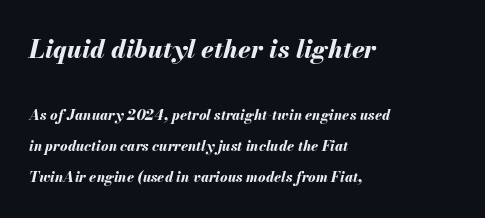
Q: Is the text bold? A: Yes.
Q: Is the text italic (slanted)? A: Yes, it leans right by about 13 degrees.
Q: Is the text underlined? A: No.
Q: How is the paragraph aligned? A: Left-aligned.
Q: Is the spacing between letters normal or unusually wide? A: Normal.
Q: Is the spacing between lines tight, normal or loose? A: Loose.
Q: Which block of text is set in a larger size, the first (top) or the second (bottom)? A: The first (top) one.
